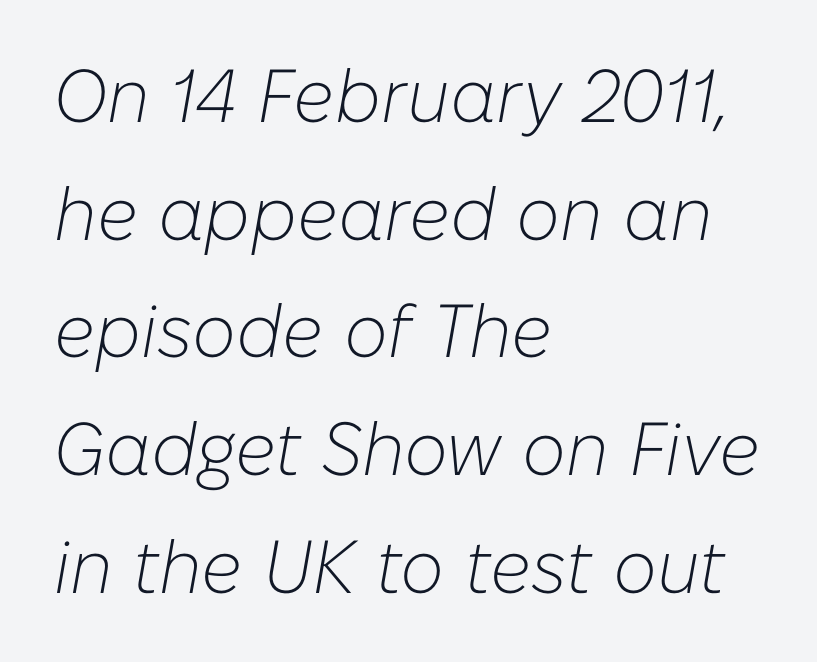
The image shows 75 px light type, italic (leaning right); set left-aligned, normal line spacing (1.57x), normal letter spacing, not underlined; low stroke contrast and a medium x-height.
